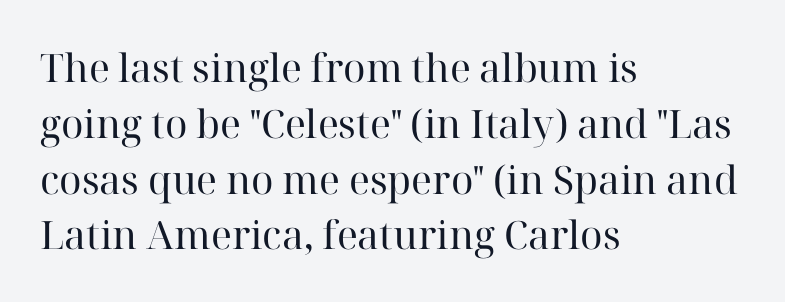
Q: Is the text bold? A: No.
Q: Is the text italic (slanted)? A: No, it is upright.
Q: Is the typeface a serif or a sans-serif typeface? A: Serif.
Q: Is the text underlined? A: No.
Q: How is the paragraph aligned? A: Left-aligned.
Q: Is the spacing between letters normal or unusually wide? A: Normal.
Q: Is the spacing between lines tight, normal or loose? A: Normal.
Q: Width (condensed, normal, or wide)? A: Normal.
Q: Stroke contrast? A: High.
Q: x-height? A: Medium.
Q: Monospaced? A: No.
